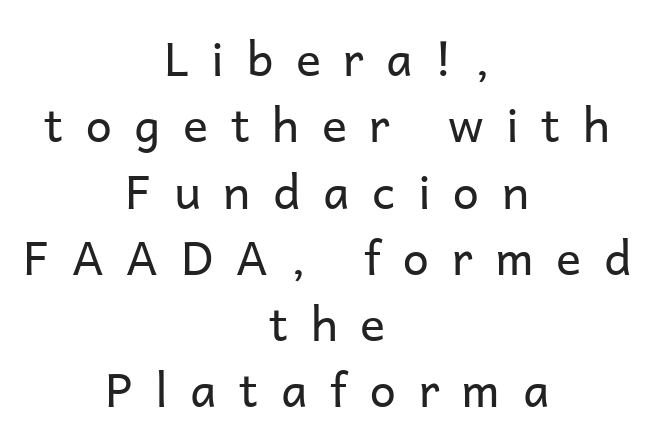
Clear beneath every line of the passage. Which margin do the lines hug? Neither — every line sits in the middle. Are there feet on the stems? There aren't — it's a sans. The letters advance in unequal steps, a hallmark of proportional type.
